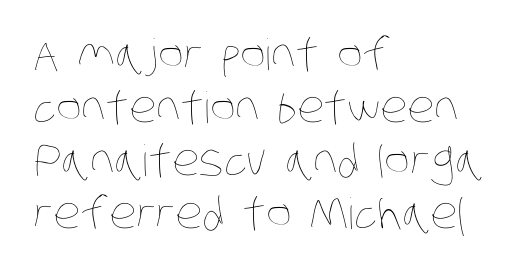
{"bold": "no", "weight": "thin", "width": "condensed", "stroke_contrast": "low", "x_height": "large", "monospaced": "no", "underline": "no", "align": "left", "line_spacing_ratio": 1.23, "letter_spacing": "normal", "letter_spacing_em": 0.0, "glyph_px": 43}
